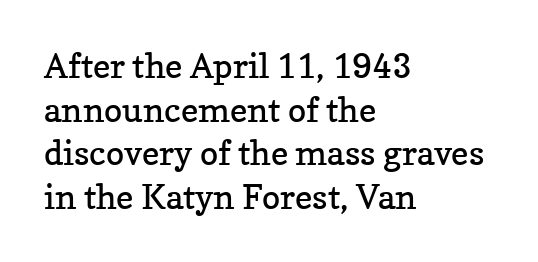
{"serif": "yes", "italic": "no", "bold": "no", "weight": "regular", "width": "normal", "stroke_contrast": "low", "x_height": "medium", "monospaced": "no", "underline": "no", "align": "left", "line_spacing": "normal", "line_spacing_ratio": 1.28, "letter_spacing": "normal", "letter_spacing_em": 0.0, "glyph_px": 34}
